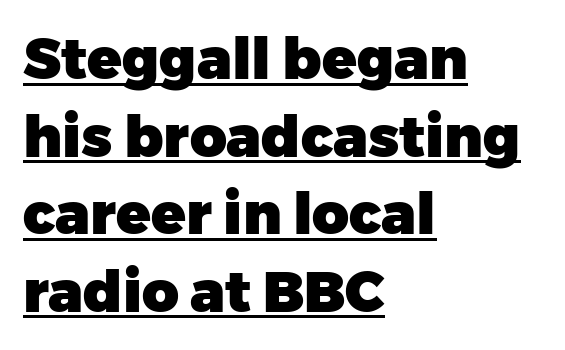
Where is the straight margin? On the left. The type family on display is of the sans-serif kind. The gaps between neighbouring characters are ordinary and unremarkable. A typesetter would call this proportional, since set widths differ per character. Has an underline been added? It has. Notice how the stems are strictly vertical — no italics here.
